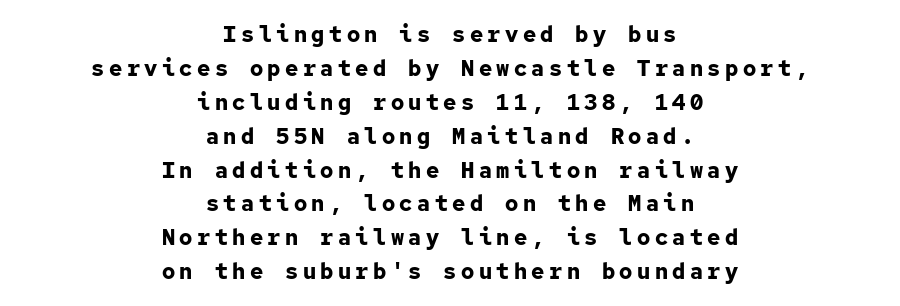
The image shows 22 px bold type, upright; set centered, normal line spacing (1.54x), unusually wide letter spacing (+0.2 em), not underlined.
